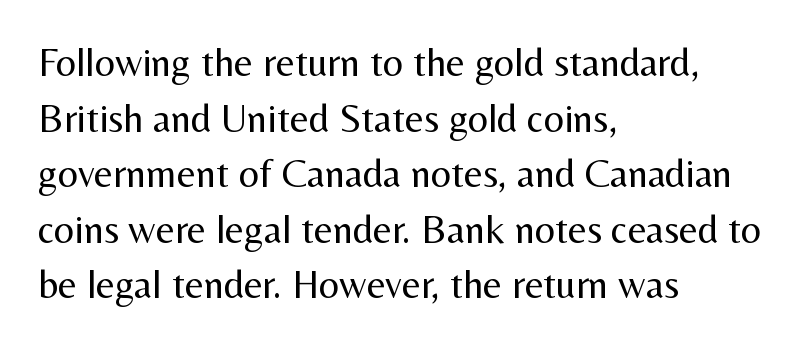
Q: Is the text bold? A: No.
Q: Is the text italic (slanted)? A: No, it is upright.
Q: Is the typeface a serif or a sans-serif typeface? A: Sans-serif.
Q: Is the text underlined? A: No.
Q: How is the paragraph aligned? A: Left-aligned.
Q: Is the spacing between letters normal or unusually wide? A: Normal.
Q: Is the spacing between lines tight, normal or loose? A: Normal.
Q: Width (condensed, normal, or wide)? A: Normal.
Q: Stroke contrast? A: Medium.
Q: x-height? A: Medium.
Q: Monospaced? A: No.
